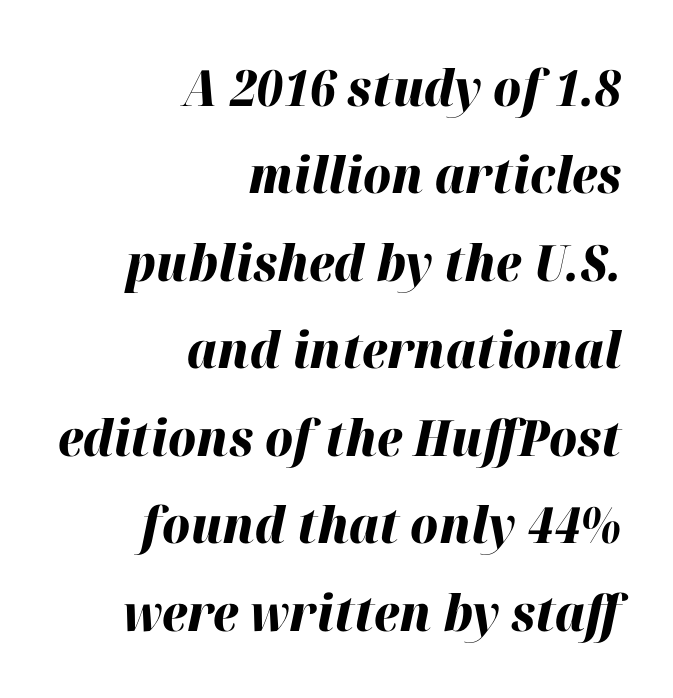
{"italic": "yes", "lean": "right", "slant_degrees": 12, "bold": "yes", "weight": "heavy", "width": "normal", "stroke_contrast": "high", "x_height": "medium", "monospaced": "no", "underline": "no", "align": "right", "line_spacing_ratio": 1.75, "letter_spacing": "normal", "letter_spacing_em": 0.0, "glyph_px": 50}
